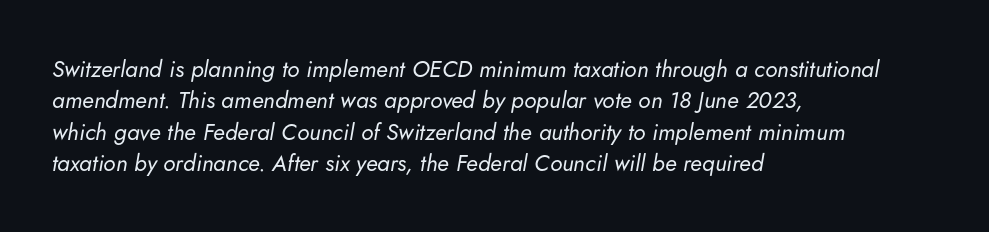
The specimen omits any rule beneath the text block's lines. Style check: oblique. The font is comparable to plain body text, perhaps lighter. Each new line begins a customary step beneath the previous one. Default kerning and tracking; the words read as compact shapes.
